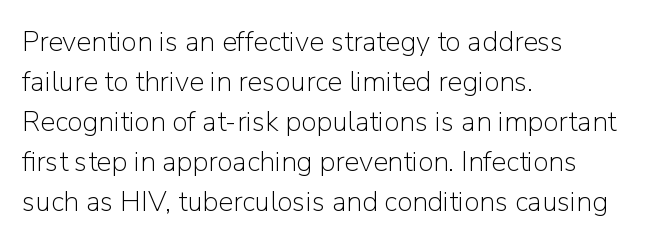
The image shows 28 px light sans-serif type, upright; set left-aligned, normal line spacing (1.43x), normal letter spacing, not underlined; low stroke contrast and a medium x-height.
